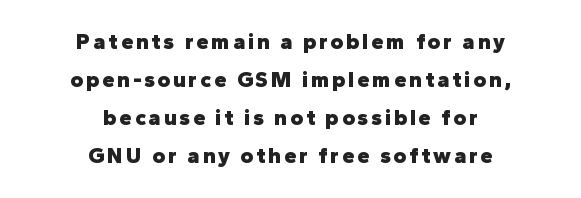
{"italic": "no", "bold": "yes", "underline": "no", "align": "center", "line_spacing_ratio": 1.73, "glyph_px": 22}
